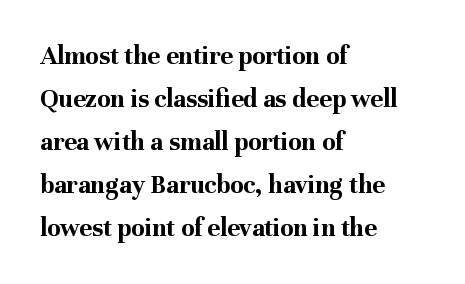
{"italic": "no", "bold": "yes", "underline": "no", "align": "left", "line_spacing": "normal", "line_spacing_ratio": 1.59, "letter_spacing": "normal", "letter_spacing_em": 0.0, "glyph_px": 27}
